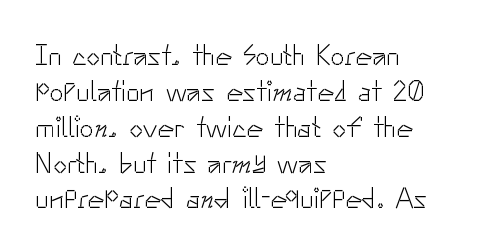
The image shows 28 px light sans-serif type, upright; set left-aligned, normal line spacing (1.28x), normal letter spacing, not underlined; low stroke contrast and a small x-height.
